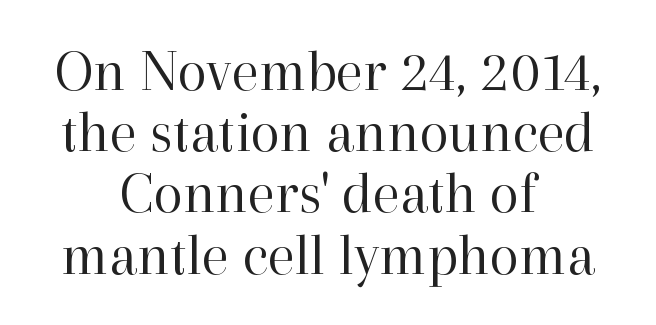
{"serif": "yes", "italic": "no", "bold": "no", "weight": "regular", "width": "normal", "stroke_contrast": "high", "x_height": "medium", "monospaced": "no", "underline": "no", "align": "center", "line_spacing": "tight", "line_spacing_ratio": 1.02, "letter_spacing": "normal", "letter_spacing_em": 0.0, "glyph_px": 60}
